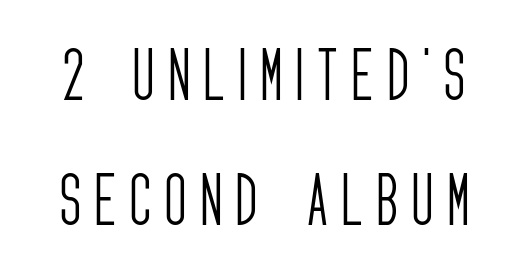
The image shows 58 px light, condensed sans-serif type, upright; set loose line spacing (2.15x), unusually wide letter spacing (+0.25 em), not underlined; low stroke contrast and a large x-height.
